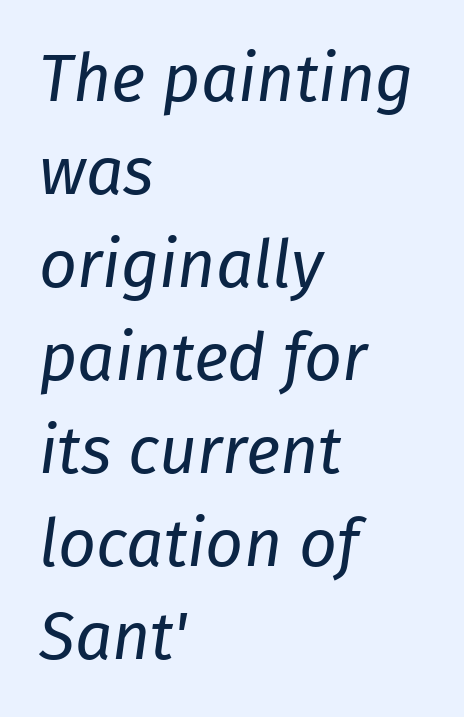
{"italic": "yes", "lean": "right", "slant_degrees": 8, "bold": "no", "weight": "regular", "width": "normal", "stroke_contrast": "low", "x_height": "medium", "monospaced": "no", "underline": "no", "align": "left", "line_spacing": "normal", "line_spacing_ratio": 1.41, "letter_spacing": "normal", "letter_spacing_em": 0.0, "glyph_px": 66}
